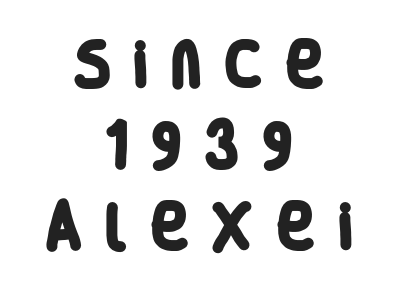
{"serif": "no", "bold": "yes", "weight": "heavy", "width": "condensed", "stroke_contrast": "low", "x_height": "large", "monospaced": "no", "underline": "no", "align": "center", "line_spacing": "normal", "line_spacing_ratio": 1.65, "letter_spacing": "wide", "letter_spacing_em": 0.42, "glyph_px": 49}
